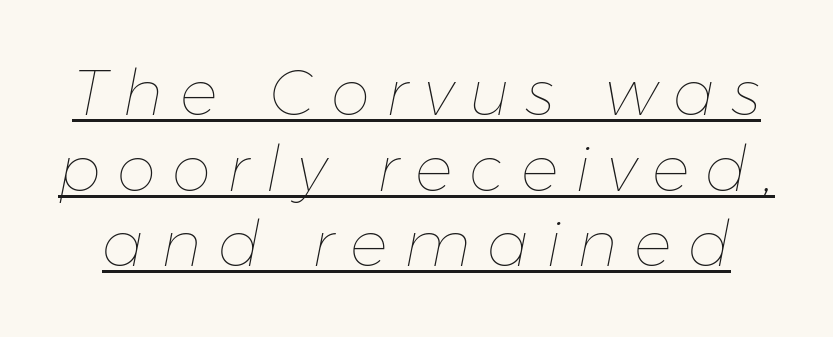
{"italic": "yes", "lean": "right", "slant_degrees": 11, "bold": "no", "weight": "thin", "width": "normal", "stroke_contrast": "low", "x_height": "medium", "monospaced": "no", "underline": "yes", "line_spacing_ratio": 1.2, "letter_spacing": "wide", "letter_spacing_em": 0.26, "glyph_px": 63}
